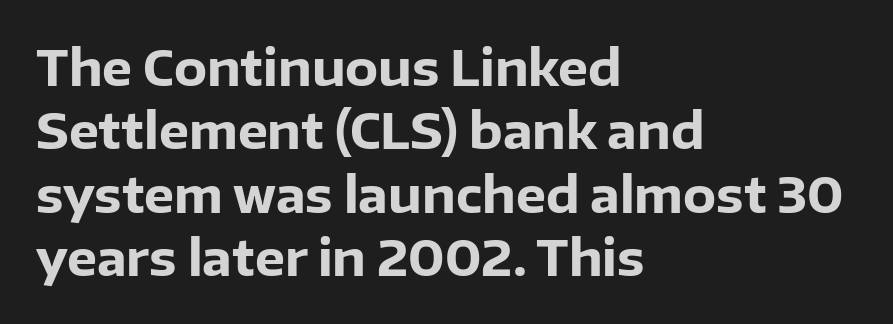
{"serif": "no", "italic": "no", "bold": "yes", "weight": "heavy", "width": "normal", "stroke_contrast": "low", "x_height": "medium", "monospaced": "no", "underline": "no", "align": "left", "line_spacing": "normal", "line_spacing_ratio": 1.32, "letter_spacing": "normal", "letter_spacing_em": 0.0, "glyph_px": 48}
